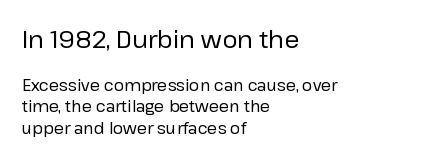
The image shows 24 px text type, upright; set left-aligned, normal line spacing (1.33x), normal letter spacing, not underlined; the first (top) block is 1.5x larger.
